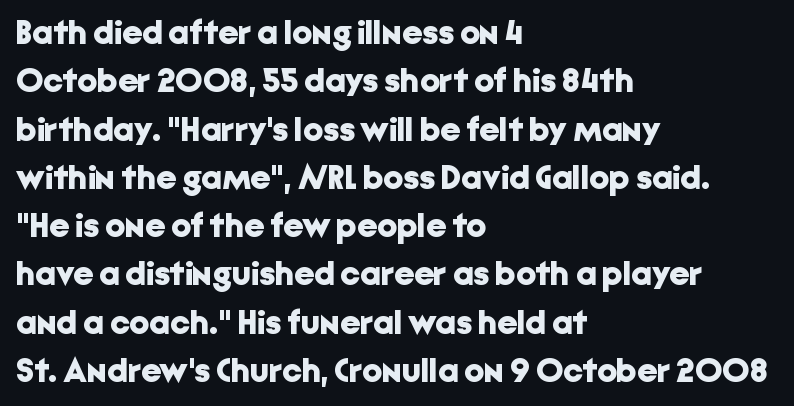
The image shows 35 px bold sans-serif type, upright; set left-aligned, normal line spacing (1.38x), normal letter spacing, not underlined; low stroke contrast and a medium x-height.
